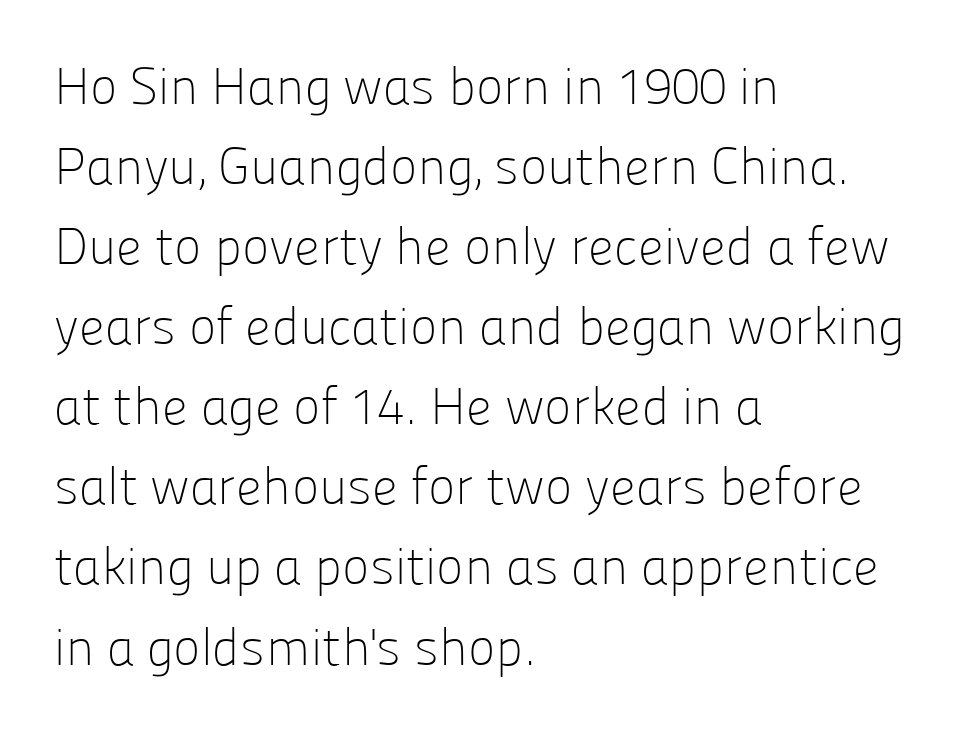
{"serif": "no", "italic": "no", "bold": "no", "weight": "light", "width": "normal", "stroke_contrast": "low", "x_height": "medium", "monospaced": "no", "underline": "no", "align": "left", "line_spacing": "normal", "line_spacing_ratio": 1.54, "letter_spacing": "normal", "letter_spacing_em": 0.0, "glyph_px": 52}
